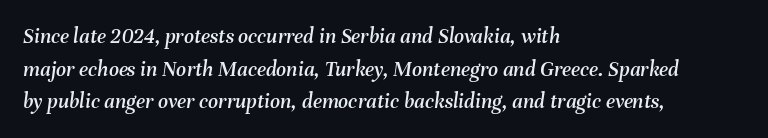
Q: Is the text italic (slanted)? A: Yes, it leans right by about 8 degrees.
Q: Is the text underlined? A: No.
Q: How is the paragraph aligned? A: Left-aligned.
Q: Is the spacing between letters normal or unusually wide? A: Normal.
Q: Is the spacing between lines tight, normal or loose? A: Normal.
